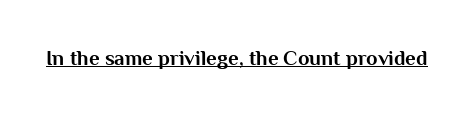
The image shows 21 px bold type, upright; set normal letter spacing, underlined.
